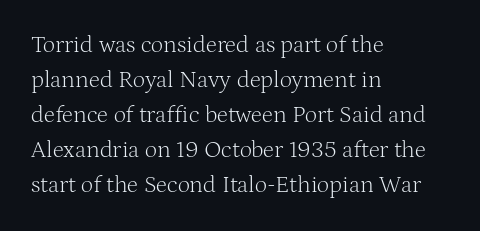
{"italic": "no", "bold": "no", "underline": "no", "align": "left", "line_spacing": "normal", "line_spacing_ratio": 1.46, "letter_spacing": "normal", "letter_spacing_em": 0.0, "glyph_px": 24}
